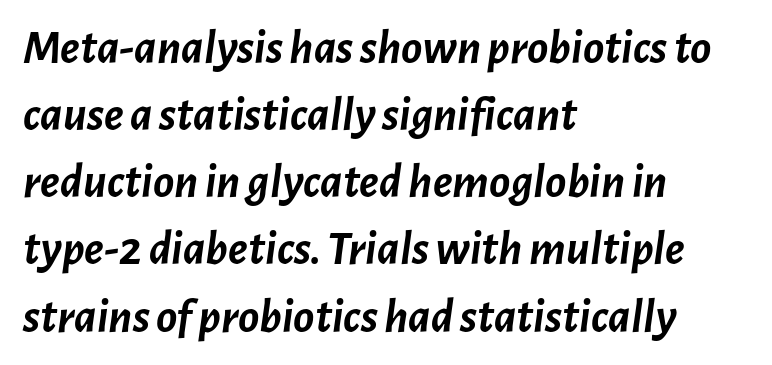
Q: Is the text bold? A: Yes.
Q: Is the text italic (slanted)? A: Yes, it leans right by about 7 degrees.
Q: Is the text underlined? A: No.
Q: How is the paragraph aligned? A: Left-aligned.
Q: Is the spacing between letters normal or unusually wide? A: Normal.
Q: Is the spacing between lines tight, normal or loose? A: Normal.
Q: Width (condensed, normal, or wide)? A: Normal.
Q: Stroke contrast? A: Low.
Q: x-height? A: Medium.
Q: Monospaced? A: No.
